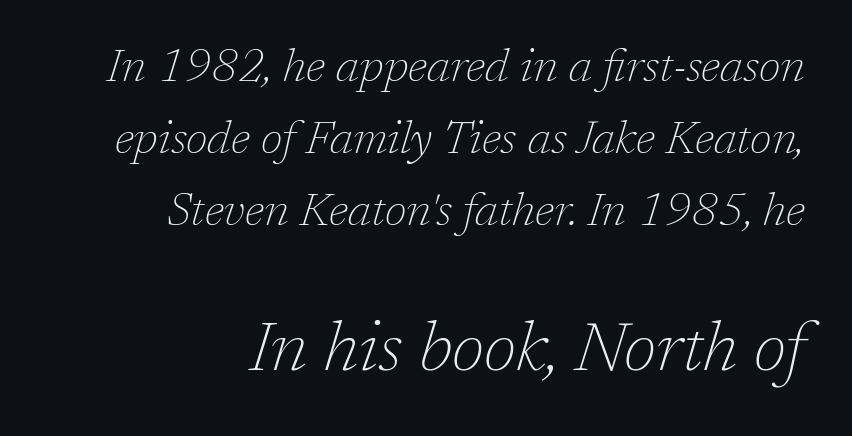
Q: Is the text bold? A: No.
Q: Is the text italic (slanted)? A: Yes, it leans right by about 17 degrees.
Q: Is the typeface a serif or a sans-serif typeface? A: Serif.
Q: Is the text underlined? A: No.
Q: How is the paragraph aligned? A: Right-aligned.
Q: Is the spacing between letters normal or unusually wide? A: Normal.
Q: Is the spacing between lines tight, normal or loose? A: Normal.
Q: Which block of text is set in a larger size, the first (top) or the second (bottom)? A: The second (bottom) one.
Q: Width (condensed, normal, or wide)? A: Normal.
Q: Stroke contrast? A: Low.
Q: x-height? A: Medium.
Q: Monospaced? A: No.
